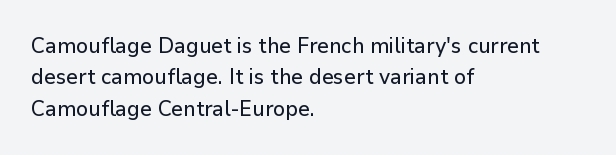
The image shows 21 px text type, upright; set left-aligned, normal line spacing (1.49x), normal letter spacing, not underlined.
